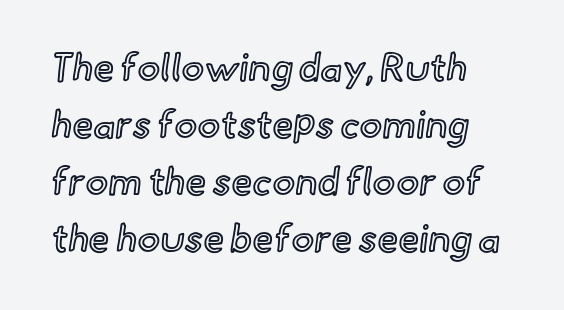
Q: Is the text italic (slanted)? A: Yes.
Q: Is the text underlined? A: No.
Q: How is the paragraph aligned? A: Left-aligned.
Q: Is the spacing between letters normal or unusually wide? A: Normal.
Q: Is the spacing between lines tight, normal or loose? A: Normal.
Q: Width (condensed, normal, or wide)? A: Normal.
Q: x-height? A: Small.
Q: Monospaced? A: No.
